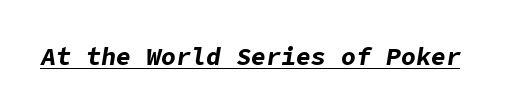
The image shows 25 px bold type, italic (leaning right); set normal letter spacing, underlined.
